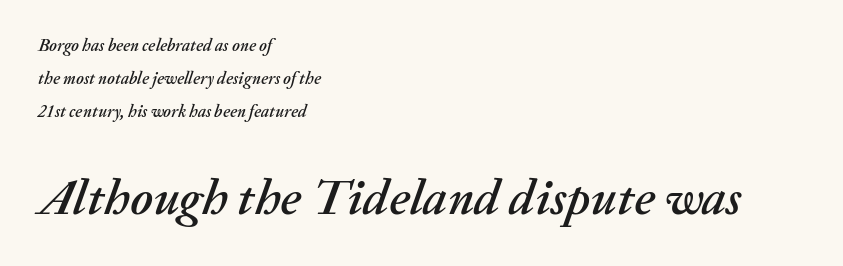
The passage shown has conventional tracking throughout. Is the block centered? No — it sits flush against the left margin. The space beneath each line is pristine and unruled. Size hierarchy here favors the trailing block over the leading one. The space between consecutive lines is lavish. Do the characters align in a grid? No, the font is proportional.
